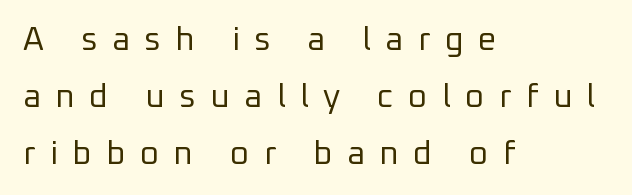
The image shows 33 px regular-weight sans-serif type, upright; set left-aligned, line spacing 1.73x, unusually wide letter spacing (+0.44 em), not underlined; low stroke contrast and a medium x-height.
